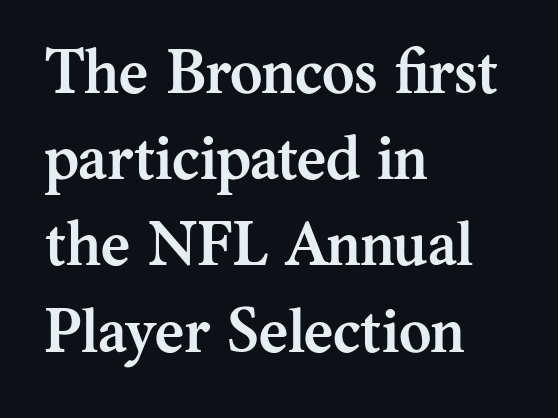
Q: Is the text bold? A: Yes.
Q: Is the text italic (slanted)? A: No, it is upright.
Q: Is the typeface a serif or a sans-serif typeface? A: Serif.
Q: Is the text underlined? A: No.
Q: How is the paragraph aligned? A: Left-aligned.
Q: Is the spacing between letters normal or unusually wide? A: Normal.
Q: Is the spacing between lines tight, normal or loose? A: Normal.
Q: Width (condensed, normal, or wide)? A: Normal.
Q: Stroke contrast? A: Medium.
Q: x-height? A: Medium.
Q: Monospaced? A: No.
